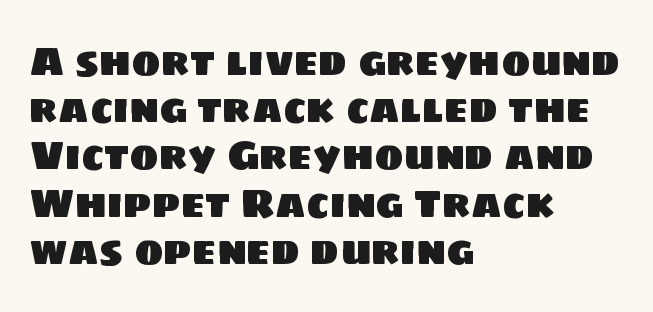
{"serif": "no", "width": "normal", "stroke_contrast": "low", "x_height": "large", "monospaced": "no", "underline": "no", "align": "left", "line_spacing_ratio": 1.21, "letter_spacing": "normal", "letter_spacing_em": 0.0, "glyph_px": 39}
